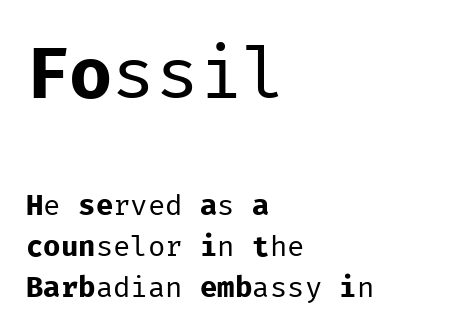
A light-to-regular cut is what we see here. The passage shown is not underscored anywhere. Short note: letters normally spaced. Typographically, this falls in the sans-serif category. The text block is weighted toward the left margin, trailing off unevenly rightward.
